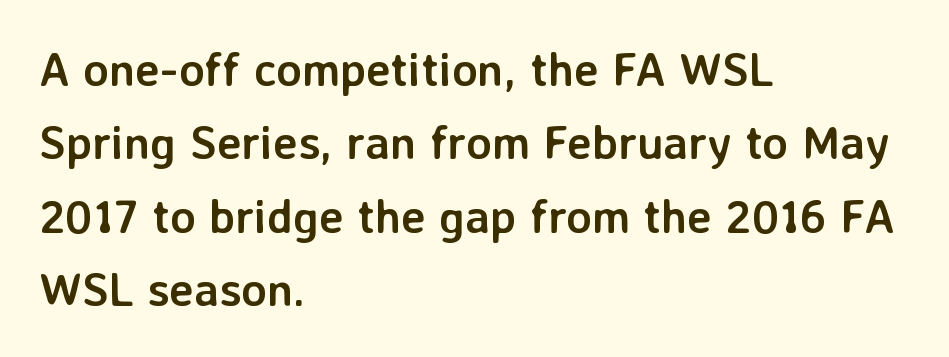
{"serif": "no", "italic": "no", "bold": "yes", "weight": "semibold", "width": "normal", "stroke_contrast": "low", "x_height": "medium", "monospaced": "no", "underline": "no", "align": "left", "line_spacing": "normal", "line_spacing_ratio": 1.56, "letter_spacing": "normal", "letter_spacing_em": 0.0, "glyph_px": 47}
